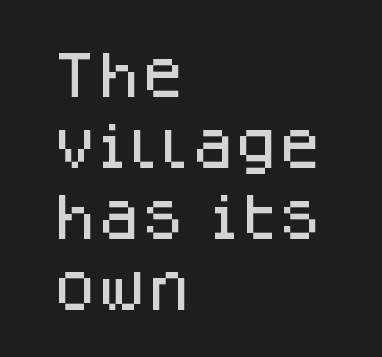
Q: Is the text italic (slanted)? A: No, it is upright.
Q: Is the typeface a serif or a sans-serif typeface? A: Sans-serif.
Q: Is the text underlined? A: No.
Q: How is the paragraph aligned? A: Left-aligned.
Q: Is the spacing between letters normal or unusually wide? A: Normal.
Q: Is the spacing between lines tight, normal or loose? A: Normal.
Q: Width (condensed, normal, or wide)? A: Normal.
Q: Stroke contrast? A: Low.
Q: x-height? A: Large.
Q: Monospaced? A: No.
